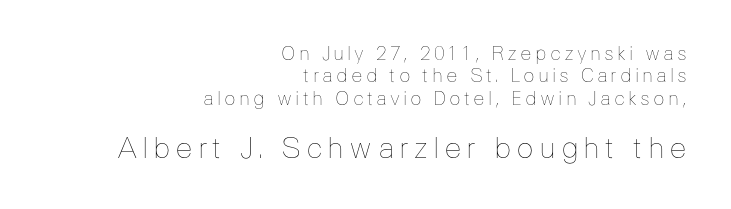
{"italic": "no", "bold": "no", "weight": "thin", "width": "normal", "stroke_contrast": "low", "x_height": "medium", "monospaced": "no", "underline": "no", "align": "right", "line_spacing_ratio": 1.18, "larger_block": "second", "size_ratio": 1.53, "glyph_px": 29}
